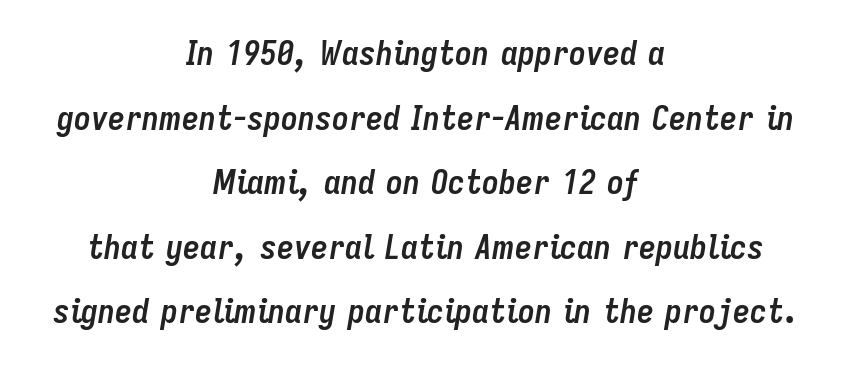
{"italic": "yes", "lean": "right", "slant_degrees": 9, "bold": "yes", "weight": "semibold", "width": "condensed", "stroke_contrast": "low", "x_height": "medium", "monospaced": "no", "underline": "no", "align": "center", "line_spacing": "loose", "line_spacing_ratio": 1.9, "letter_spacing": "normal", "letter_spacing_em": 0.0, "glyph_px": 34}
